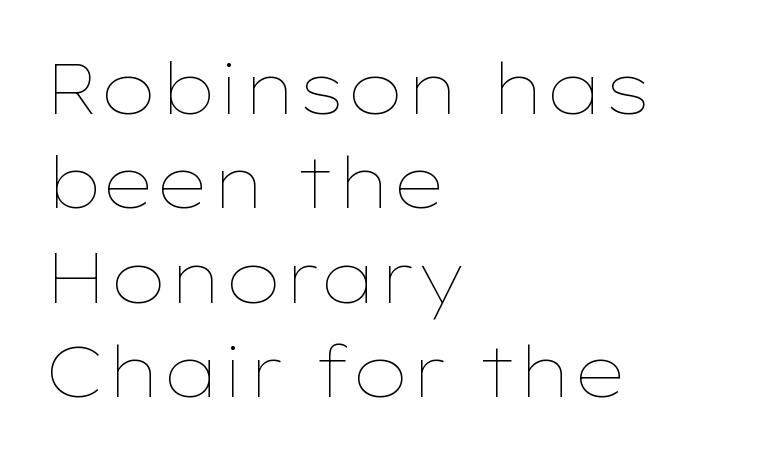
{"italic": "no", "bold": "no", "weight": "thin", "width": "wide", "stroke_contrast": "low", "x_height": "medium", "monospaced": "no", "underline": "no", "align": "left", "line_spacing": "normal", "line_spacing_ratio": 1.35, "letter_spacing": "normal", "letter_spacing_em": 0.0, "glyph_px": 70}
